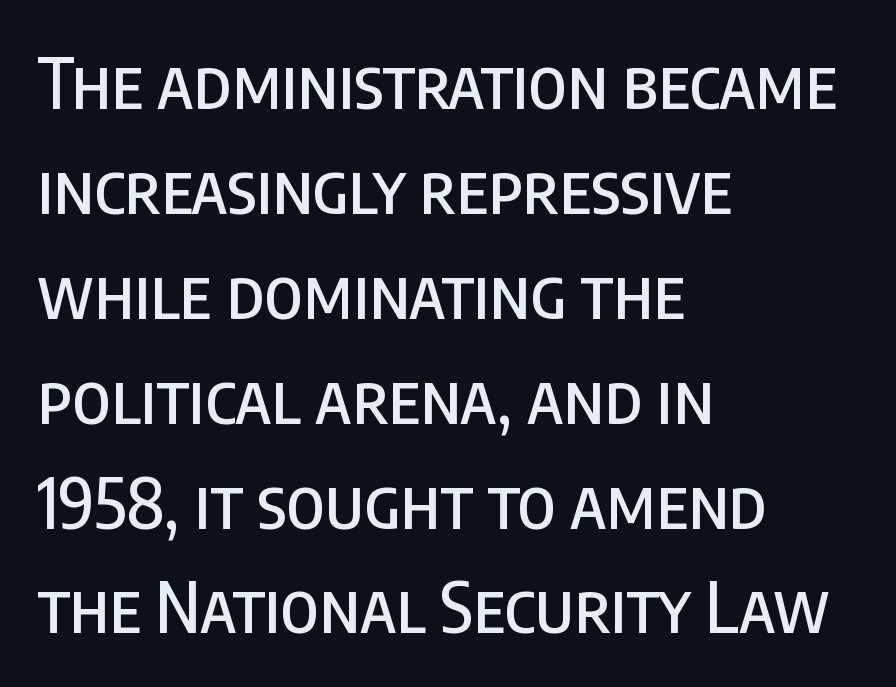
The image shows 69 px condensed sans-serif type, upright; set left-aligned, normal line spacing (1.52x), normal letter spacing, not underlined; low stroke contrast and a large x-height.
